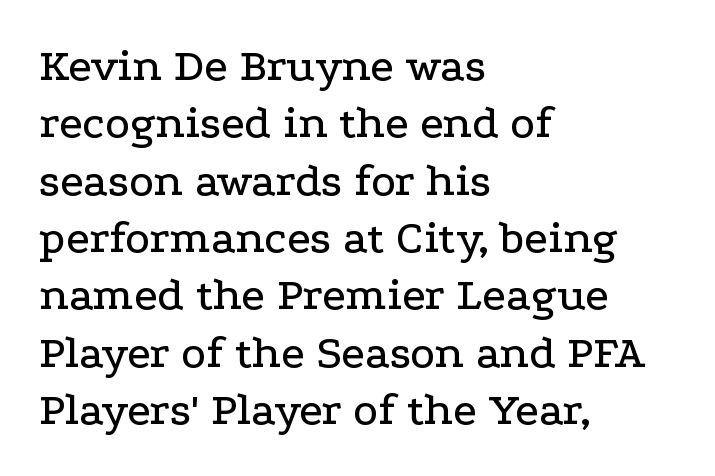
A typesetter would call this proportional, since set widths differ per character. Letters rest on an invisible, unmarked baseline. Nothing unusual about the tracking: characters are spaced as the font intends. One-word summary of the alignment: left. If you drew a line through each stem, it would be perfectly vertical. Serif or sans? Serif — the stroke terminals have little feet.
